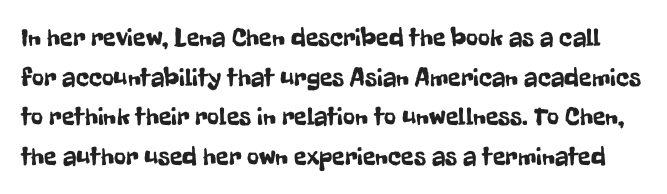
Q: Is the text italic (slanted)? A: No, it is upright.
Q: Is the text underlined? A: No.
Q: Is the spacing between letters normal or unusually wide? A: Normal.
Q: Is the spacing between lines tight, normal or loose? A: Normal.
